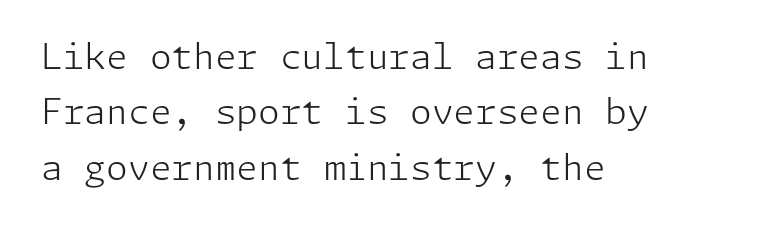
Q: Is the text bold? A: No.
Q: Is the text italic (slanted)? A: No, it is upright.
Q: Is the typeface a serif or a sans-serif typeface? A: Sans-serif.
Q: Is the text underlined? A: No.
Q: How is the paragraph aligned? A: Left-aligned.
Q: Is the spacing between letters normal or unusually wide? A: Normal.
Q: Is the spacing between lines tight, normal or loose? A: Normal.
Q: Width (condensed, normal, or wide)? A: Normal.
Q: Stroke contrast? A: Low.
Q: x-height? A: Medium.
